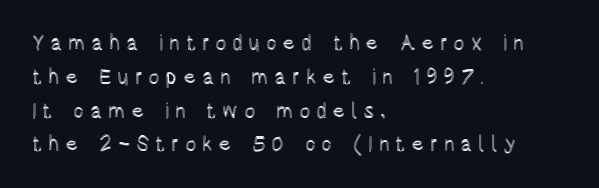
Each word looks stretched out because of the extra space between its letters. Regular leading. In terms of posture, this sample is upright. The lines in this sample share a left origin and differ only in where they stop.
